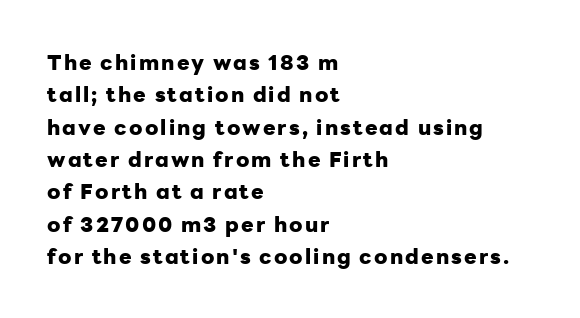
Q: Is the text bold? A: Yes.
Q: Is the text italic (slanted)? A: No, it is upright.
Q: Is the text underlined? A: No.
Q: How is the paragraph aligned? A: Left-aligned.
Q: Is the spacing between lines tight, normal or loose? A: Normal.
